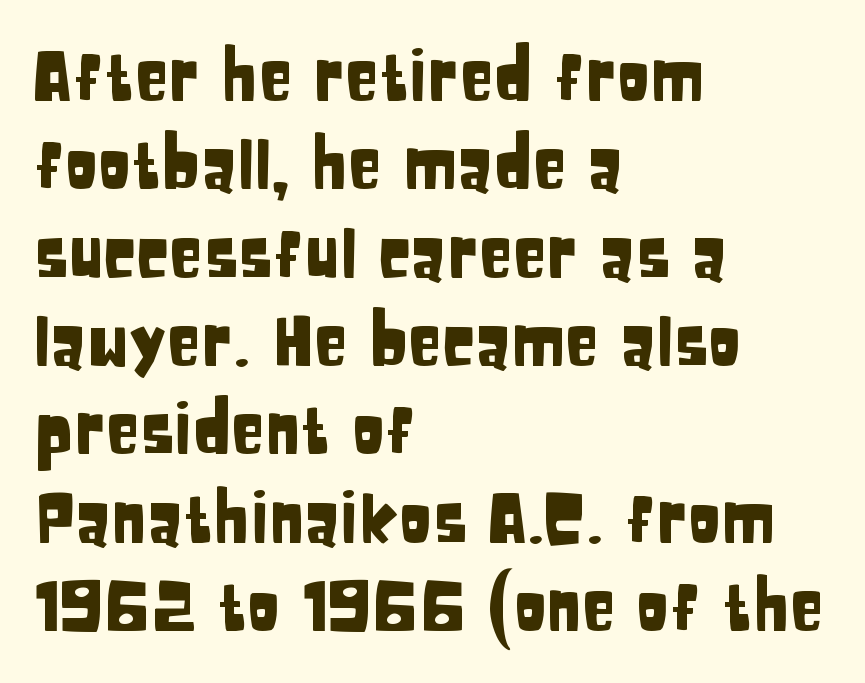
Each letter keeps its own natural width here, so spacing adapts to shape. What's the leading like? Ordinary, nothing unusual. The setting favours the left margin, as ordinary paragraphs usually do. Does extra space separate the letters? No, they use regular spacing.
